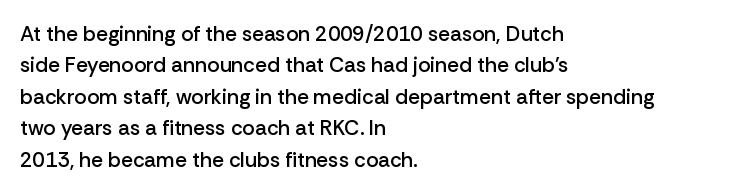
The image shows 21 px text type, upright; set left-aligned, normal line spacing (1.5x), normal letter spacing, not underlined.
